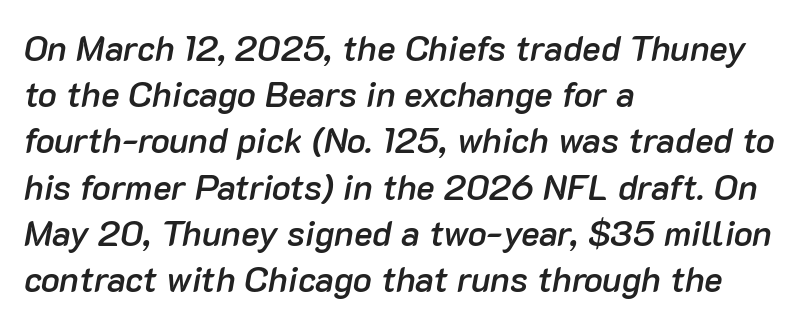
{"italic": "yes", "lean": "right", "slant_degrees": 10, "bold": "semi", "weight": "semibold", "width": "normal", "stroke_contrast": "low", "x_height": "medium", "monospaced": "no", "underline": "no", "align": "left", "line_spacing": "normal", "line_spacing_ratio": 1.32, "letter_spacing": "normal", "letter_spacing_em": 0.0, "glyph_px": 35}
